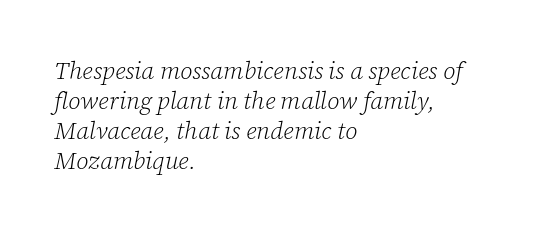
The image shows 24 px text type, italic (leaning right); set left-aligned, normal line spacing (1.25x), normal letter spacing, not underlined.
